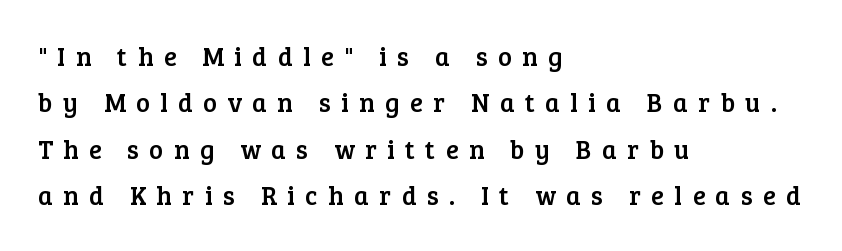
{"italic": "no", "underline": "no", "align": "left", "line_spacing_ratio": 1.78, "letter_spacing": "wide", "letter_spacing_em": 0.4, "glyph_px": 26}
